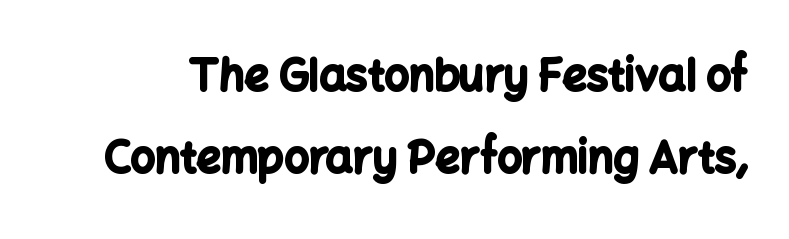
Q: Is the text bold? A: Yes.
Q: Is the text italic (slanted)? A: No, it is upright.
Q: Is the typeface a serif or a sans-serif typeface? A: Sans-serif.
Q: Is the text underlined? A: No.
Q: Is the spacing between letters normal or unusually wide? A: Normal.
Q: Is the spacing between lines tight, normal or loose? A: Loose.
Q: Width (condensed, normal, or wide)? A: Normal.
Q: Stroke contrast? A: Low.
Q: x-height? A: Medium.
Q: Monospaced? A: No.
